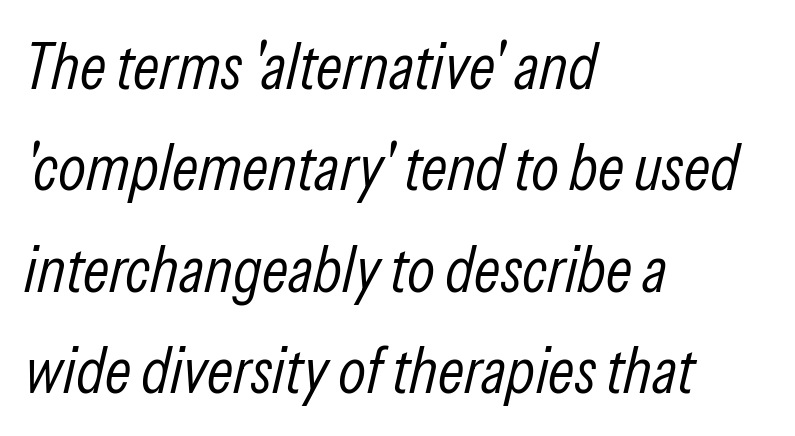
Q: Is the text bold? A: No.
Q: Is the text italic (slanted)? A: Yes, it leans right by about 13 degrees.
Q: Is the text underlined? A: No.
Q: How is the paragraph aligned? A: Left-aligned.
Q: Is the spacing between letters normal or unusually wide? A: Normal.
Q: Is the spacing between lines tight, normal or loose? A: Normal.
Q: Width (condensed, normal, or wide)? A: Condensed.
Q: Stroke contrast? A: Low.
Q: x-height? A: Medium.
Q: Monospaced? A: No.
